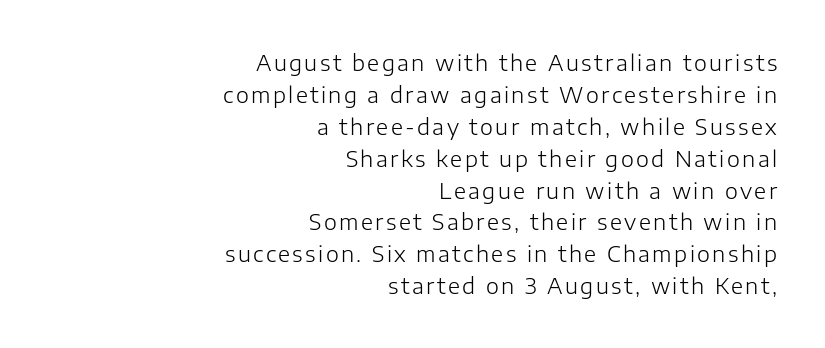
The image shows 22 px text type, upright; set right-aligned, normal line spacing (1.45x), not underlined.
